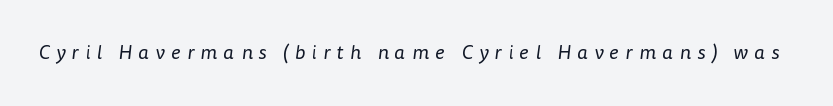
The image shows 20 px text type; set unusually wide letter spacing (+0.32 em), not underlined.
